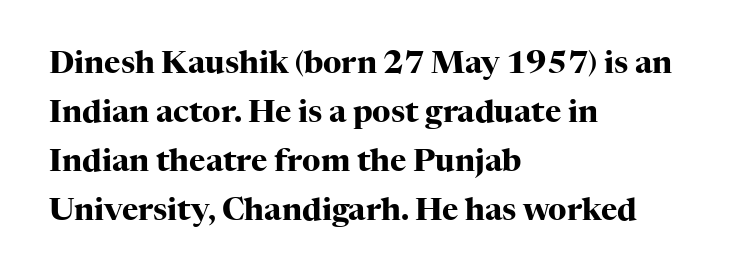
The image shows 31 px heavy serif type, upright; set left-aligned, normal line spacing (1.58x), normal letter spacing, not underlined; high stroke contrast and a medium x-height.
